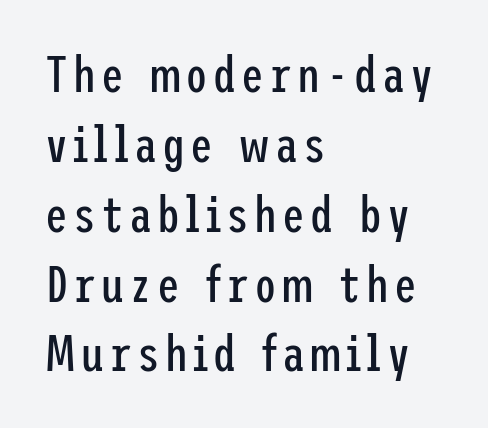
{"serif": "no", "italic": "no", "bold": "no", "weight": "regular", "width": "condensed", "stroke_contrast": "low", "x_height": "medium", "underline": "no", "align": "left", "line_spacing": "normal", "line_spacing_ratio": 1.37, "glyph_px": 51}
